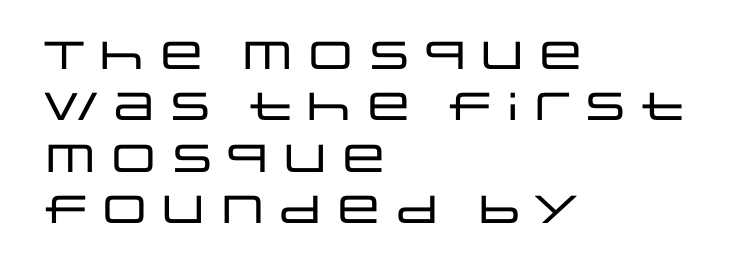
{"serif": "no", "italic": "no", "width": "wide", "stroke_contrast": "low", "x_height": "large", "monospaced": "no", "underline": "no", "align": "left", "line_spacing": "normal", "line_spacing_ratio": 1.32, "letter_spacing": "normal", "letter_spacing_em": 0.0, "glyph_px": 39}
